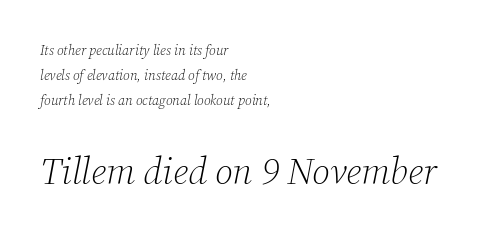
{"serif": "yes", "italic": "yes", "lean": "right", "slant_degrees": 12, "bold": "no", "weight": "light", "width": "normal", "stroke_contrast": "low", "x_height": "medium", "monospaced": "no", "underline": "no", "align": "left", "line_spacing_ratio": 1.79, "letter_spacing": "normal", "letter_spacing_em": 0.0, "larger_block": "second", "size_ratio": 2.64, "glyph_px": 37}
